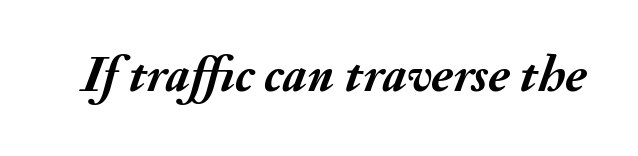
Q: Is the text bold? A: Yes.
Q: Is the text italic (slanted)? A: Yes, it leans right by about 20 degrees.
Q: Is the text underlined? A: No.
Q: Is the spacing between letters normal or unusually wide? A: Normal.
Q: Width (condensed, normal, or wide)? A: Normal.
Q: Stroke contrast? A: Medium.
Q: x-height? A: Small.
Q: Monospaced? A: No.
